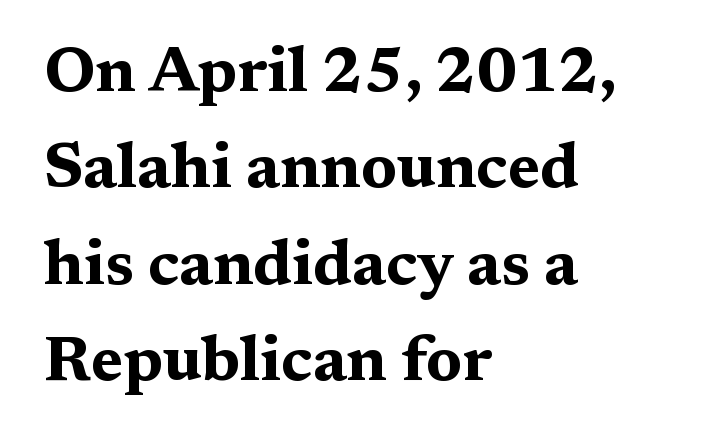
Strong, thick strokes mark this as bold type. The passage shown has conventional tracking throughout. Examine the stroke ends and you'll spot serifs. The leading is moderate, giving the passage an even texture.
